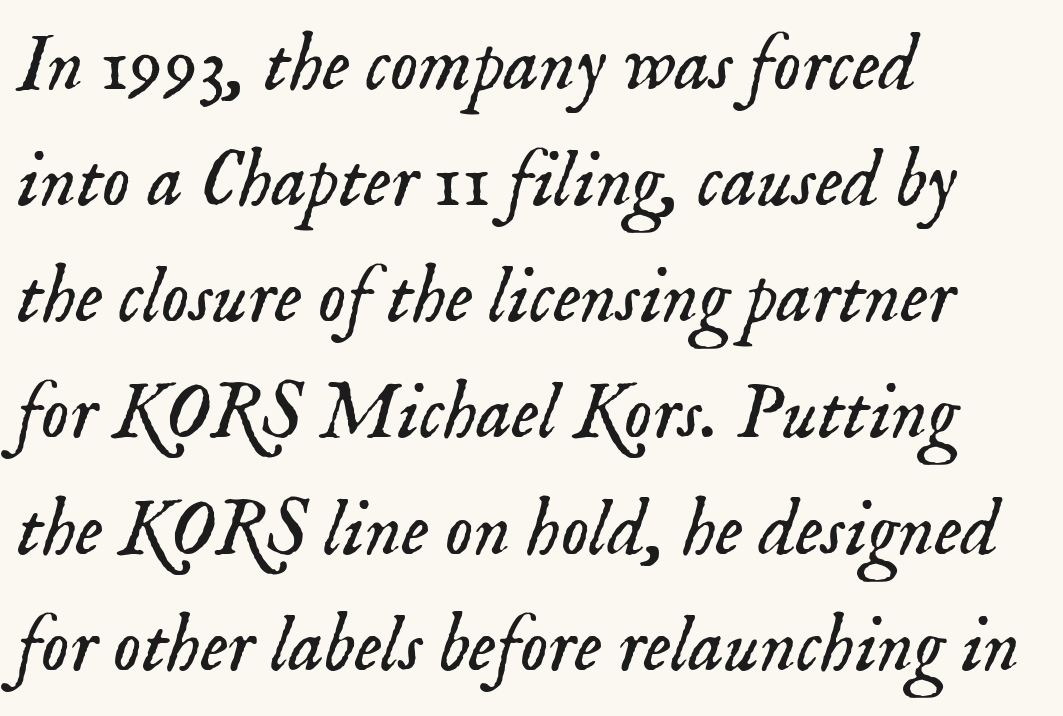
The image shows 79 px light serif type, italic (leaning right); set left-aligned, normal line spacing (1.47x), normal letter spacing, not underlined; low stroke contrast and a small x-height.
